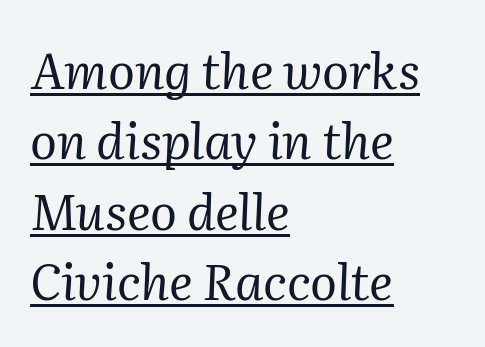
Q: Is the text bold? A: No.
Q: Is the text italic (slanted)? A: Yes, it leans right by about 2 degrees.
Q: Is the typeface a serif or a sans-serif typeface? A: Serif.
Q: Is the text underlined? A: Yes.
Q: How is the paragraph aligned? A: Left-aligned.
Q: Is the spacing between letters normal or unusually wide? A: Normal.
Q: Is the spacing between lines tight, normal or loose? A: Normal.
Q: Width (condensed, normal, or wide)? A: Normal.
Q: Stroke contrast? A: Medium.
Q: x-height? A: Medium.
Q: Monospaced? A: No.
